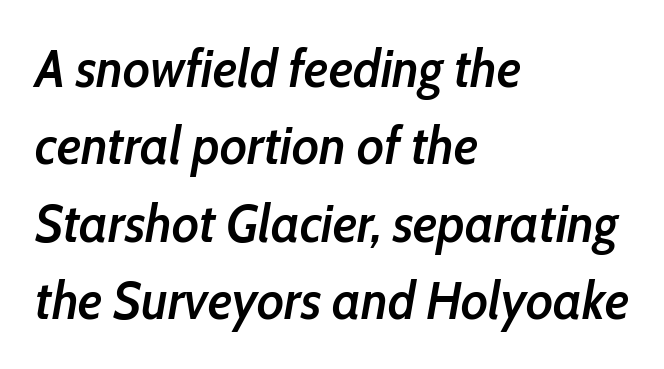
Q: Is the text bold? A: Semi-bold.
Q: Is the text italic (slanted)? A: Yes, it leans right by about 10 degrees.
Q: Is the text underlined? A: No.
Q: How is the paragraph aligned? A: Left-aligned.
Q: Is the spacing between letters normal or unusually wide? A: Normal.
Q: Is the spacing between lines tight, normal or loose? A: Normal.
Q: Width (condensed, normal, or wide)? A: Condensed.
Q: Stroke contrast? A: Low.
Q: x-height? A: Medium.
Q: Monospaced? A: No.
